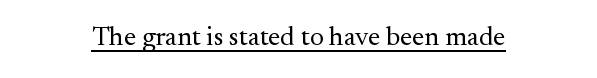
Vertical stems look standard width or narrower in stroke. This sample carries an underscore along the baseline area. Notice how the stems are strictly vertical — no italics here. Spacing between characters is what you'd get straight out of the box.
